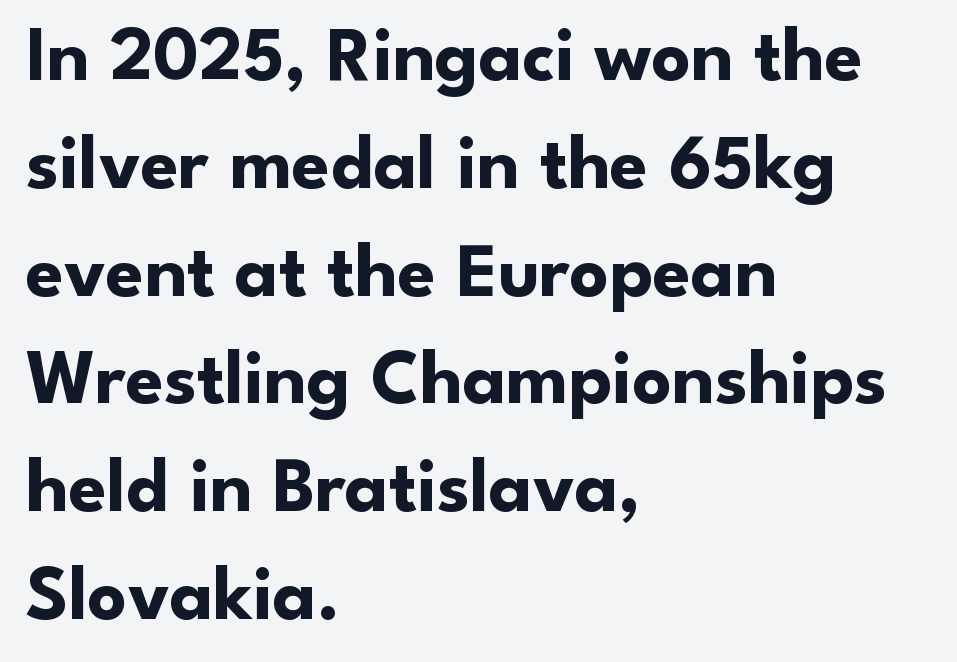
Quick note: not italic, upright. Caption: multi-line text, flush left, ragged right. Summary of vertical rhythm: regular, with standard interline spacing. Honestly, there is no underline to notice here at all.
